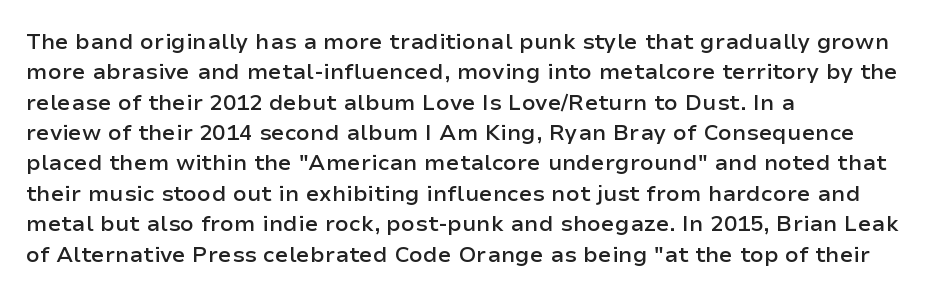
The image shows 22 px text type, upright; set left-aligned, normal line spacing (1.38x), normal letter spacing, not underlined.
